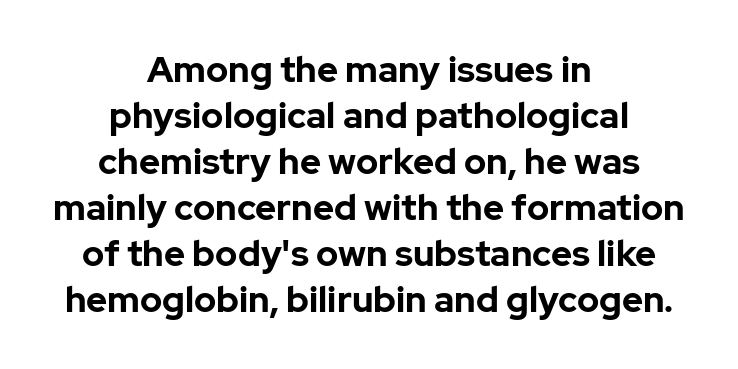
Q: Is the text bold? A: Yes.
Q: Is the text italic (slanted)? A: No, it is upright.
Q: Is the typeface a serif or a sans-serif typeface? A: Sans-serif.
Q: Is the text underlined? A: No.
Q: How is the paragraph aligned? A: Centered.
Q: Is the spacing between letters normal or unusually wide? A: Normal.
Q: Is the spacing between lines tight, normal or loose? A: Normal.
Q: Width (condensed, normal, or wide)? A: Normal.
Q: Stroke contrast? A: Low.
Q: x-height? A: Medium.
Q: Monospaced? A: No.
